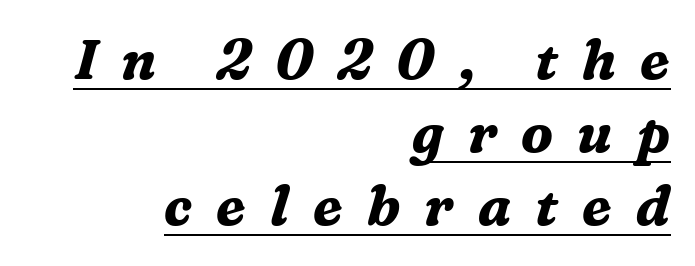
Q: Is the text bold? A: Yes.
Q: Is the text italic (slanted)? A: Yes, it leans right by about 16 degrees.
Q: Is the typeface a serif or a sans-serif typeface? A: Serif.
Q: Is the text underlined? A: Yes.
Q: How is the paragraph aligned? A: Right-aligned.
Q: Is the spacing between letters normal or unusually wide? A: Unusually wide.
Q: Is the spacing between lines tight, normal or loose? A: Normal.
Q: Width (condensed, normal, or wide)? A: Normal.
Q: Stroke contrast? A: Medium.
Q: x-height? A: Medium.
Q: Monospaced? A: No.
